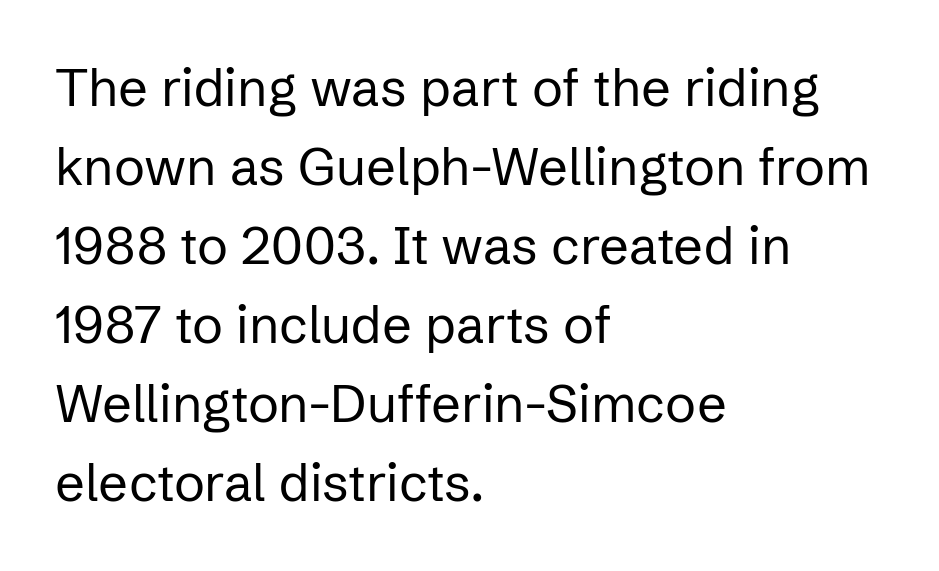
The image shows 52 px regular-weight sans-serif type, upright; set left-aligned, normal line spacing (1.52x), normal letter spacing, not underlined; low stroke contrast and a medium x-height.
